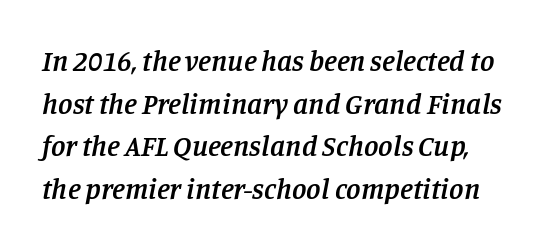
You could not count columns in this text — the font is proportionally spaced. Semibold letterforms, between regular and bold. What's the leading like? Ordinary, nothing unusual. Does the type have serifs? Yes, each stem ends in a small foot. The passage shown has conventional tracking throughout. The words here are not underlined.
